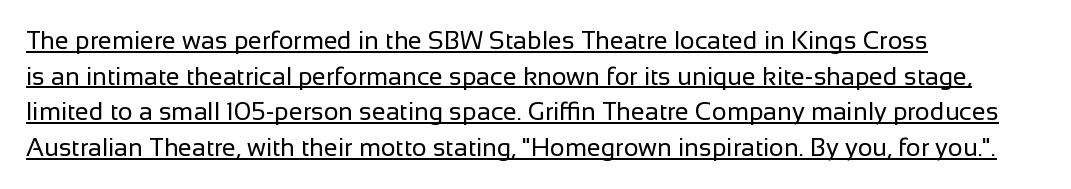
The strokes carry an ordinary text weight at most. Notice how a bar underscores the lettering throughout. The rendering keeps characters at their native spacing. Italic? Not at all — the glyphs are vertical. Regular leading. Horizontal alignment here is leftward, the default for most running prose.
